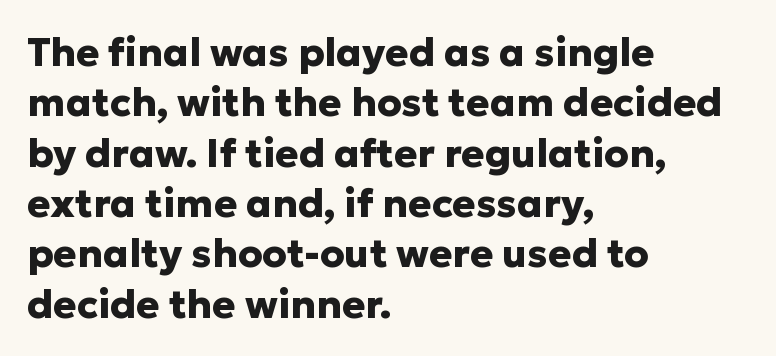
The image shows 39 px heavy sans-serif type, upright; set left-aligned, normal line spacing (1.29x), normal letter spacing, not underlined; low stroke contrast and a medium x-height.
